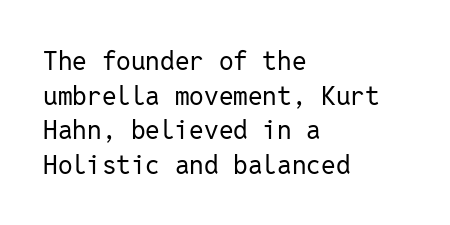
The image shows 26 px text type, upright; set left-aligned, normal line spacing (1.33x), normal letter spacing, not underlined.
